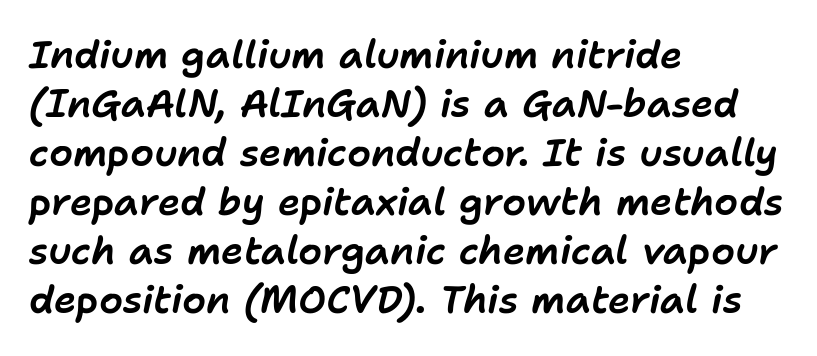
Honestly, there is no underline to notice here at all. A classic flush-left, rag-right setting is used for this passage. Letter spacing: default. This sample keeps an unexceptional amount of space between lines. These lines are rendered in a variable-pitch font. There's an unmistakable incline to the writing here.
